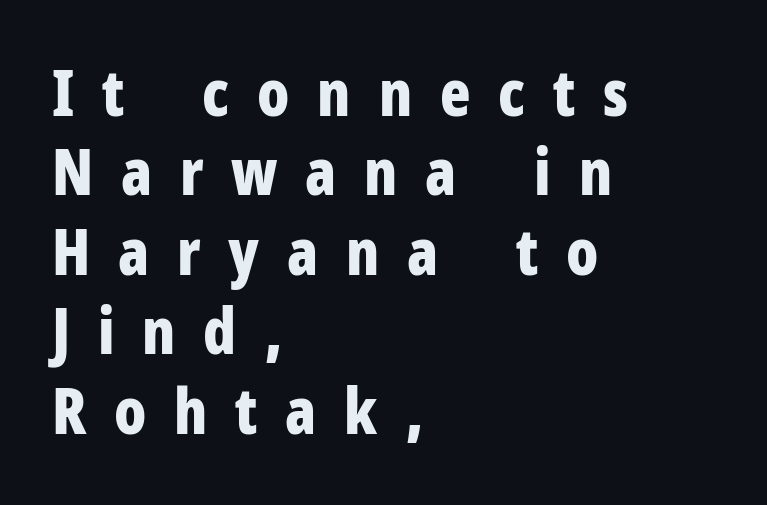
Q: Is the text bold? A: Yes.
Q: Is the text italic (slanted)? A: No, it is upright.
Q: Is the typeface a serif or a sans-serif typeface? A: Sans-serif.
Q: Is the text underlined? A: No.
Q: How is the paragraph aligned? A: Left-aligned.
Q: Is the spacing between letters normal or unusually wide? A: Unusually wide.
Q: Is the spacing between lines tight, normal or loose? A: Normal.
Q: Width (condensed, normal, or wide)? A: Condensed.
Q: Stroke contrast? A: Low.
Q: x-height? A: Medium.
Q: Monospaced? A: No.
